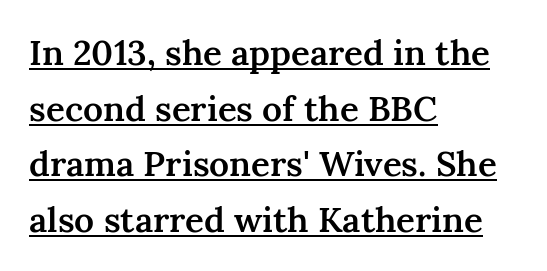
The image shows 35 px semibold serif type, upright; set left-aligned, normal line spacing (1.59x), normal letter spacing, underlined; medium stroke contrast and a medium x-height.
